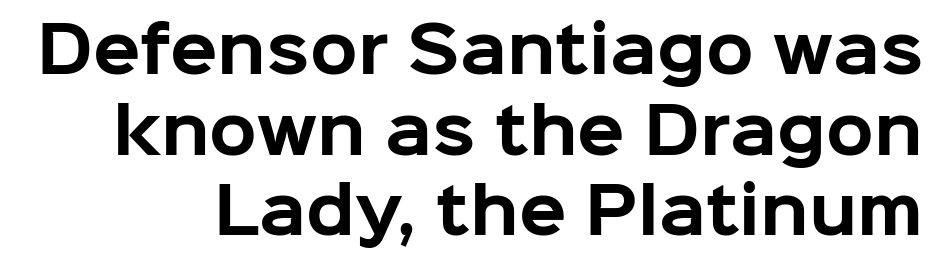
{"serif": "no", "italic": "no", "bold": "yes", "weight": "bold", "width": "normal", "stroke_contrast": "low", "x_height": "medium", "monospaced": "no", "underline": "no", "align": "right", "line_spacing": "normal", "line_spacing_ratio": 1.3, "letter_spacing": "normal", "letter_spacing_em": 0.0, "glyph_px": 62}
